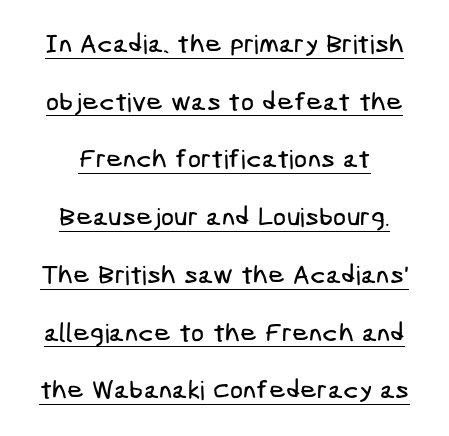
The line texture is even and compact thanks to regular tracking. The space between consecutive lines is lavish. These characters rest on top of a visible drawn line.
